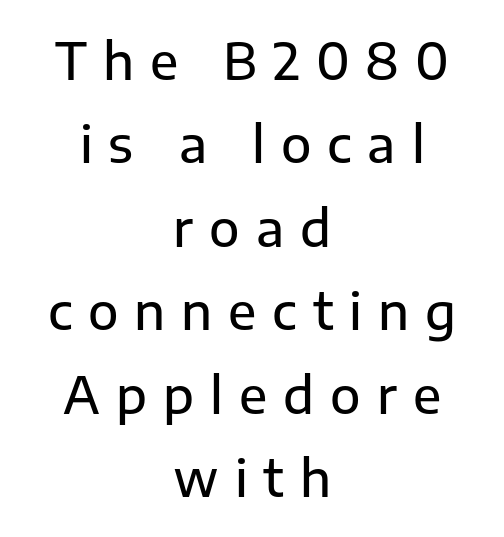
These lines sit exactly where default settings would place them. Here the designer chose a conventional face with non-uniform glyph widths. I'd call this a sans setting — the letters go barefoot. Just letters on the line, the space beneath them empty. Here the glyphs are tracked loosely, breaking word shapes into spaced letters. Centered paragraph, ragged on both sides.
